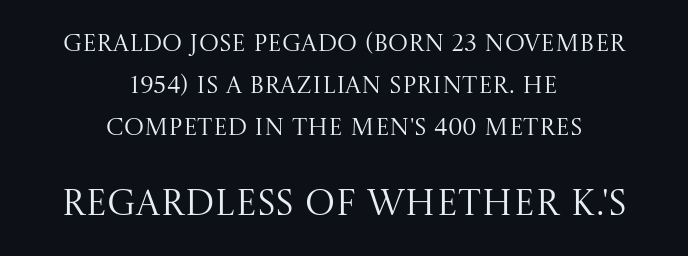
The image shows 36 px regular-weight serif type, upright; set centered, line spacing 1.75x, normal letter spacing, not underlined; the second (bottom) block is 1.5x larger; medium stroke contrast and a large x-height.
